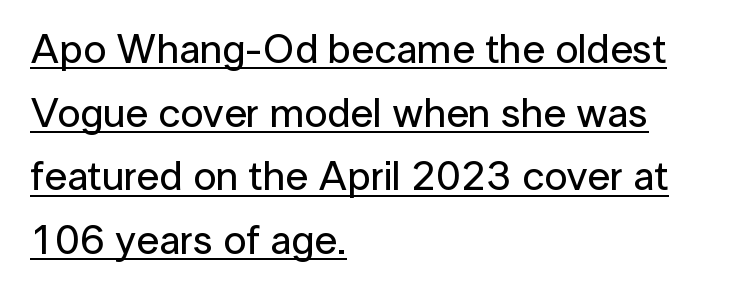
{"serif": "no", "italic": "no", "width": "normal", "stroke_contrast": "low", "x_height": "medium", "monospaced": "no", "underline": "yes", "align": "left", "line_spacing": "normal", "line_spacing_ratio": 1.55, "letter_spacing": "normal", "letter_spacing_em": 0.0, "glyph_px": 41}
